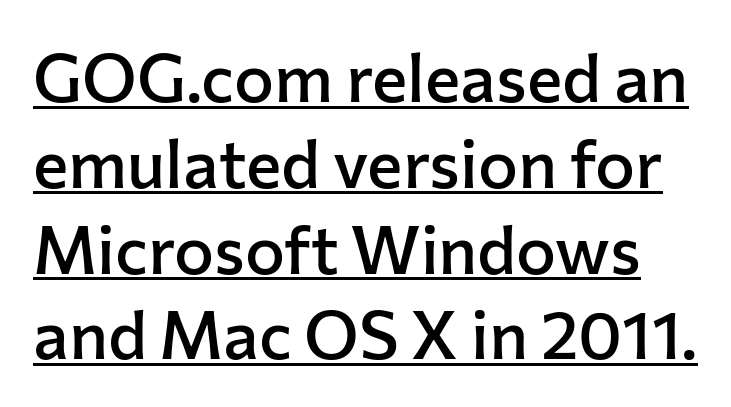
The image shows 67 px semibold sans-serif type, upright; set normal line spacing (1.28x), normal letter spacing, underlined; low stroke contrast and a medium x-height.
